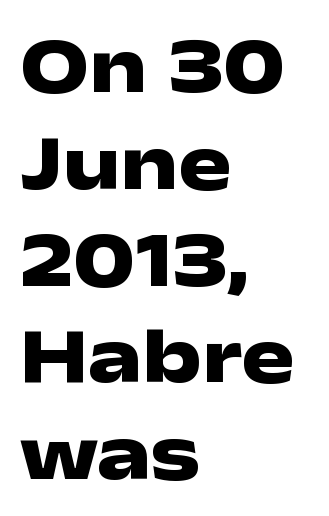
{"serif": "no", "italic": "no", "bold": "yes", "weight": "heavy", "width": "wide", "stroke_contrast": "low", "x_height": "medium", "monospaced": "no", "underline": "no", "align": "left", "line_spacing_ratio": 1.21, "letter_spacing": "normal", "letter_spacing_em": 0.0, "glyph_px": 80}
